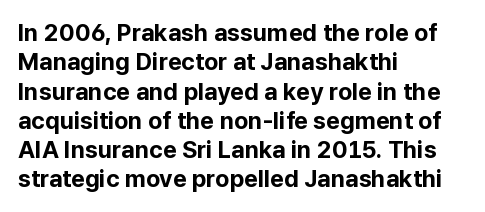
Check the space under the baseline: it is left empty. Words appear dense and cohesive because spacing is normal. Summary of weight: heavy, a full bold. Caption: multi-line text, flush left, ragged right.
